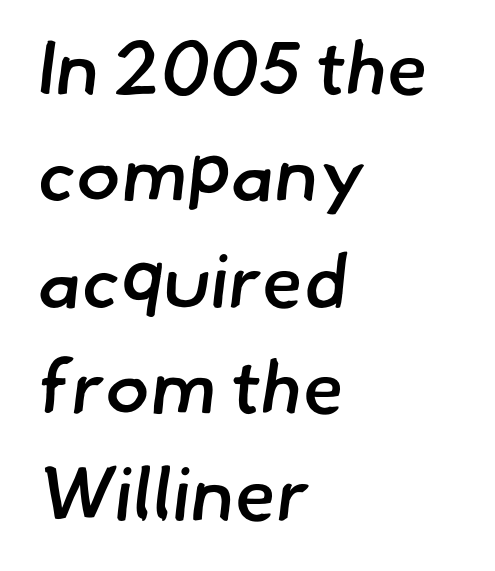
Look at the tracking — it's just the regular setting, nothing added. This sample has the flowing, uneven cadence of proportional lettering. Any mark beneath the type? The region is blank. These lines are set flush left with a ragged right edge. Examine the stroke ends and you'll find no serifs.
